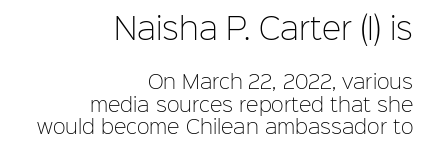
Q: Is the text bold? A: No.
Q: Is the text italic (slanted)? A: No, it is upright.
Q: Is the typeface a serif or a sans-serif typeface? A: Sans-serif.
Q: Is the text underlined? A: No.
Q: How is the paragraph aligned? A: Right-aligned.
Q: Is the spacing between letters normal or unusually wide? A: Normal.
Q: Which block of text is set in a larger size, the first (top) or the second (bottom)? A: The first (top) one.
Q: Width (condensed, normal, or wide)? A: Normal.
Q: Stroke contrast? A: Low.
Q: x-height? A: Medium.
Q: Monospaced? A: No.
